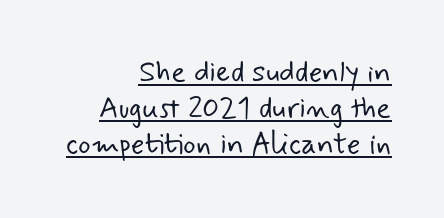
{"serif": "no", "bold": "no", "weight": "light", "width": "normal", "stroke_contrast": "low", "x_height": "small", "monospaced": "no", "underline": "yes", "align": "right", "line_spacing_ratio": 1.2, "letter_spacing": "normal", "letter_spacing_em": 0.0, "glyph_px": 30}
